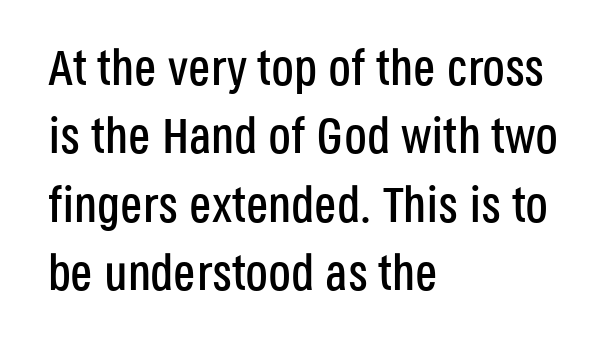
{"serif": "no", "italic": "no", "width": "condensed", "stroke_contrast": "low", "x_height": "large", "monospaced": "no", "underline": "no", "align": "left", "line_spacing": "normal", "line_spacing_ratio": 1.37, "letter_spacing": "normal", "letter_spacing_em": 0.0, "glyph_px": 50}
